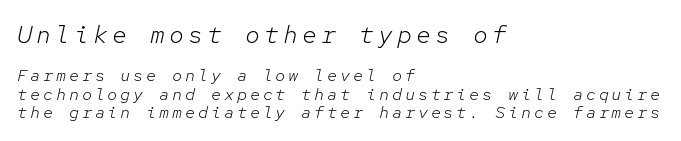
Q: Is the text bold? A: No.
Q: Is the text italic (slanted)? A: Yes, it leans right by about 12 degrees.
Q: Is the text underlined? A: No.
Q: How is the paragraph aligned? A: Left-aligned.
Q: Is the spacing between lines tight, normal or loose? A: Tight.
Q: Which block of text is set in a larger size, the first (top) or the second (bottom)? A: The first (top) one.
